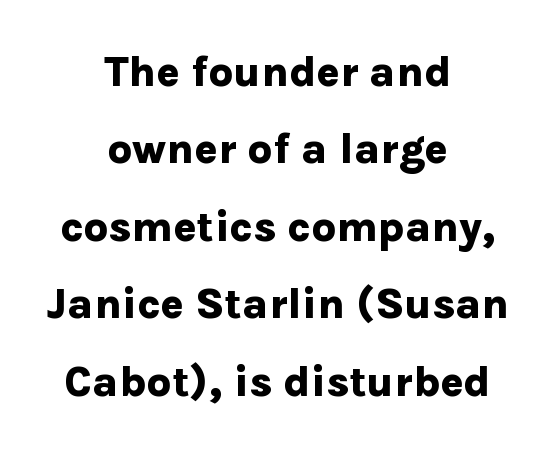
Anything drawn beneath the words? Only blank space. The letters advance in unequal steps, a hallmark of proportional type. This sample uses an upright cut, with every glyph sitting square on the baseline. Strong, thick strokes mark this as bold type. Type style note: lacks serifs. The type is set solid horizontally, with unmodified tracking.
